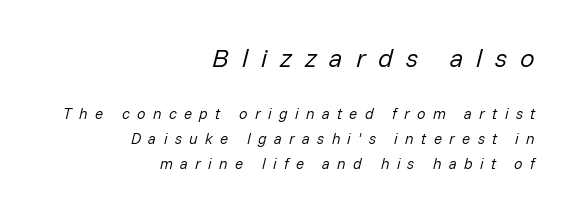
Notice how descenders clear the ascenders below comfortably — that's standard leading. Which margin do the lines hug? The right one — the left edge is uneven. The typeface has the unassuming heft of standard copy or less. The emphasis by scale lands on block number one, above.
